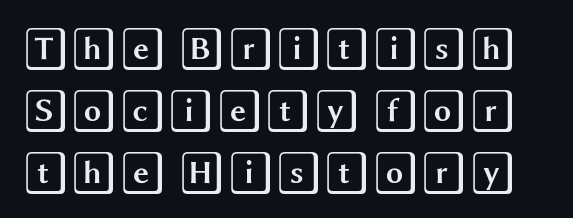
Characters follow at the spacing the type designer built in. Unmarked baselines from the first word to the last. The axis of the letterforms is exactly vertical. In terms of leading, this rendering sits right in the middle.
